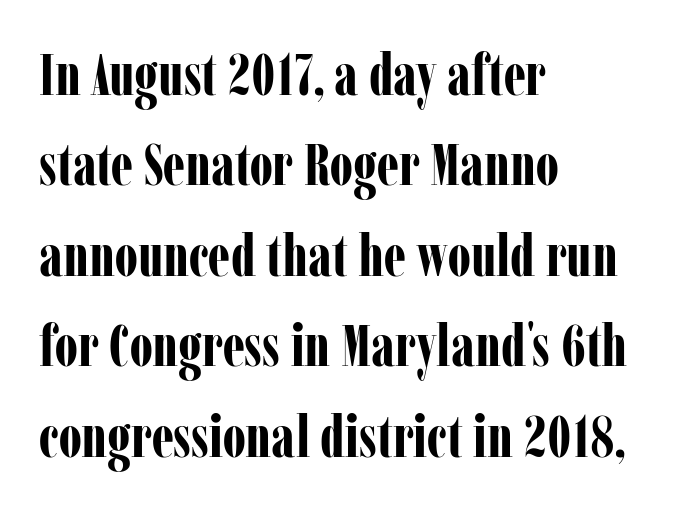
{"serif": "yes", "italic": "no", "bold": "yes", "weight": "bold", "width": "condensed", "stroke_contrast": "low", "x_height": "medium", "monospaced": "no", "underline": "no", "align": "left", "line_spacing": "normal", "line_spacing_ratio": 1.56, "letter_spacing": "normal", "letter_spacing_em": 0.0, "glyph_px": 58}
